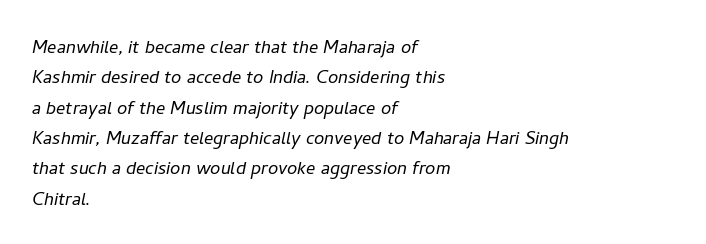
{"italic": "yes", "lean": "right", "slant_degrees": 11, "bold": "no", "underline": "no", "align": "left", "line_spacing": "normal", "line_spacing_ratio": 1.32, "letter_spacing": "normal", "letter_spacing_em": 0.0, "glyph_px": 23}
